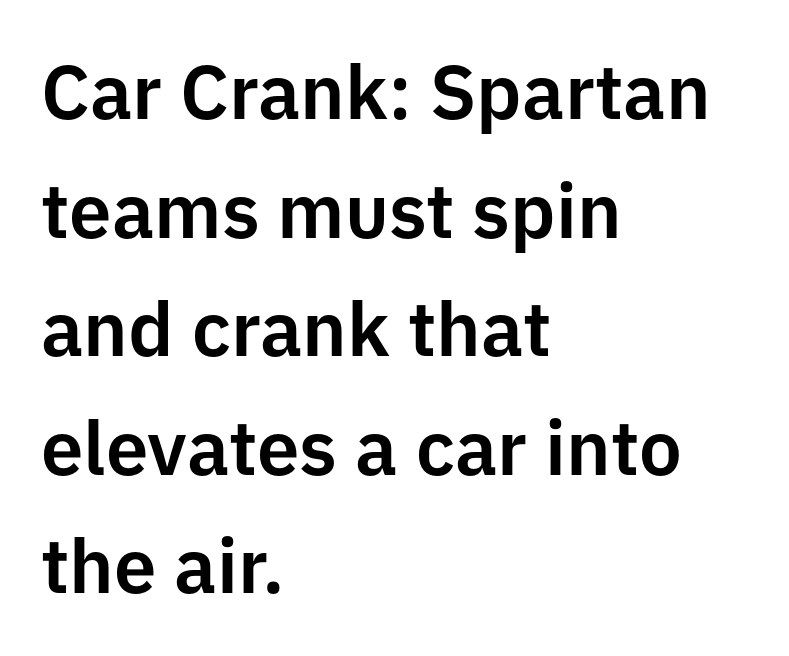
{"serif": "no", "italic": "no", "width": "normal", "stroke_contrast": "low", "x_height": "medium", "monospaced": "no", "underline": "no", "align": "left", "line_spacing": "normal", "line_spacing_ratio": 1.56, "letter_spacing": "normal", "letter_spacing_em": 0.0, "glyph_px": 76}
